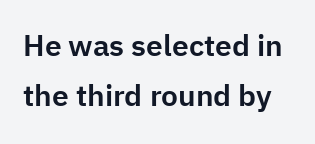
Italic? Not at all — the glyphs are vertical. The characters display no serif detailing; their extremities are plain. Vertically, the passage feels balanced, rows spaced as you'd expect. Note the varied advance widths — an 'i' is clearly narrower than an 'm'. The words here are not underlined. Compared with typical body copy, the letter spacing here is the same.
